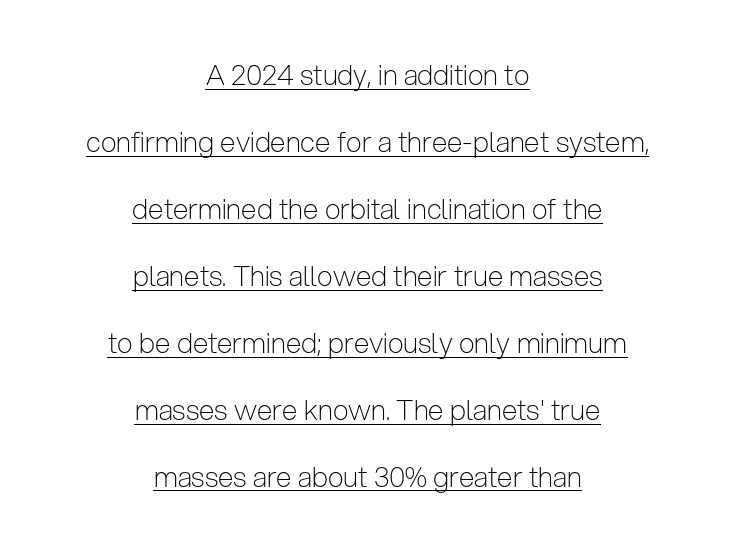
{"serif": "no", "italic": "no", "bold": "no", "weight": "light", "width": "condensed", "stroke_contrast": "low", "x_height": "medium", "monospaced": "no", "underline": "yes", "align": "center", "line_spacing": "loose", "line_spacing_ratio": 2.39, "letter_spacing": "normal", "letter_spacing_em": 0.0, "glyph_px": 28}
